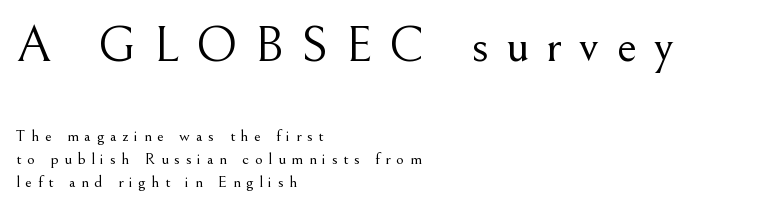
The image shows 51 px light serif type, upright; set left-aligned, normal line spacing (1.35x), unusually wide letter spacing (+0.33 em), not underlined; the first (top) block is 3.0x larger; medium stroke contrast and a small x-height.
